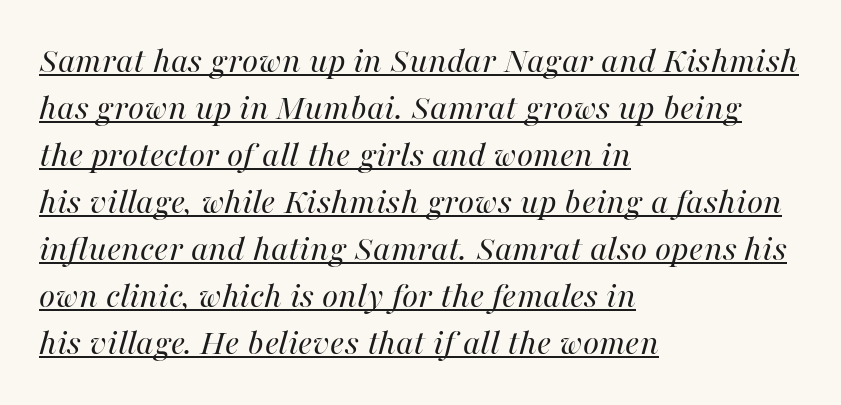
The image shows 37 px regular-weight type, italic (leaning right); set left-aligned, normal line spacing (1.27x), normal letter spacing, underlined; high stroke contrast and a medium x-height.
